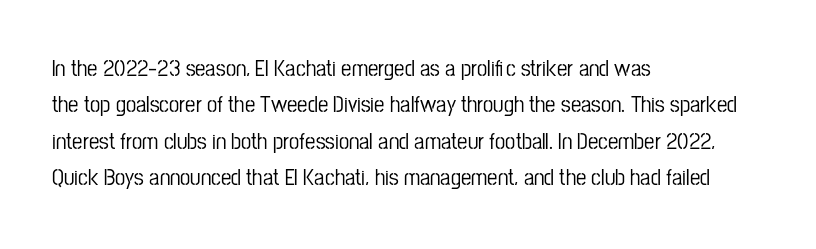
The image shows 23 px text type, upright; set left-aligned, normal line spacing (1.58x), normal letter spacing, not underlined.
